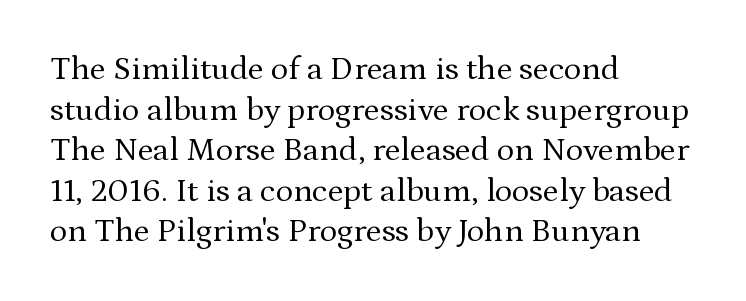
{"serif": "yes", "italic": "no", "bold": "no", "weight": "regular", "width": "normal", "stroke_contrast": "medium", "x_height": "medium", "monospaced": "no", "underline": "no", "align": "left", "line_spacing_ratio": 1.23, "letter_spacing": "normal", "letter_spacing_em": 0.0, "glyph_px": 33}
